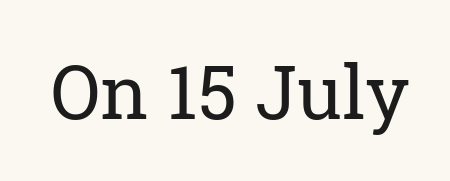
{"serif": "yes", "italic": "no", "bold": "no", "weight": "regular", "width": "normal", "stroke_contrast": "low", "x_height": "medium", "monospaced": "no", "underline": "no", "letter_spacing": "normal", "letter_spacing_em": 0.0, "glyph_px": 74}
